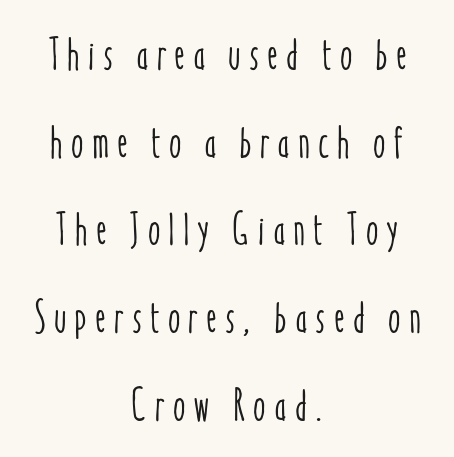
{"italic": "no", "width": "condensed", "stroke_contrast": "low", "x_height": "medium", "monospaced": "no", "underline": "no", "align": "center", "line_spacing": "loose", "line_spacing_ratio": 1.95, "glyph_px": 45}
